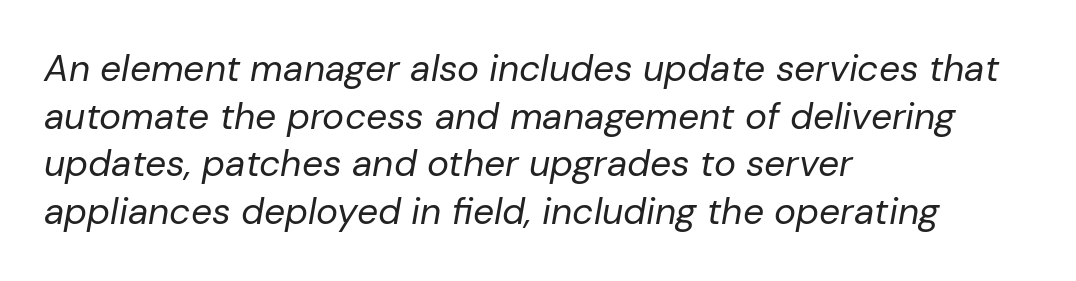
Q: Is the text bold? A: No.
Q: Is the text italic (slanted)? A: Yes, it leans right by about 10 degrees.
Q: Is the text underlined? A: No.
Q: How is the paragraph aligned? A: Left-aligned.
Q: Is the spacing between letters normal or unusually wide? A: Normal.
Q: Is the spacing between lines tight, normal or loose? A: Normal.
Q: Width (condensed, normal, or wide)? A: Normal.
Q: Stroke contrast? A: Low.
Q: x-height? A: Medium.
Q: Monospaced? A: No.
